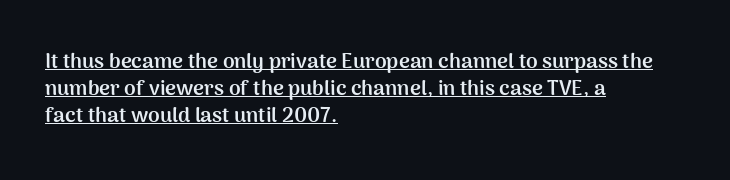
{"italic": "no", "bold": "yes", "underline": "yes", "align": "left", "line_spacing": "normal", "line_spacing_ratio": 1.29, "letter_spacing": "normal", "letter_spacing_em": 0.0, "glyph_px": 21}
